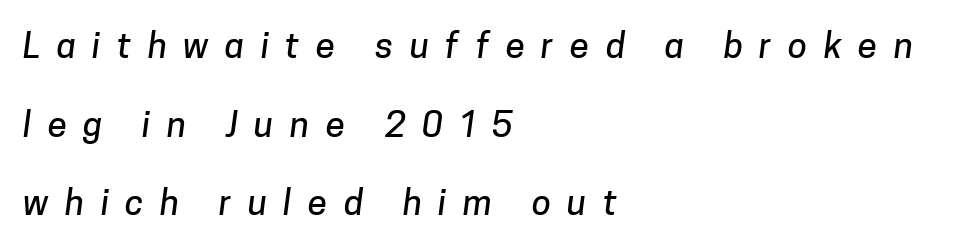
Q: Is the typeface a serif or a sans-serif typeface? A: Sans-serif.
Q: Is the text underlined? A: No.
Q: How is the paragraph aligned? A: Left-aligned.
Q: Is the spacing between letters normal or unusually wide? A: Unusually wide.
Q: Is the spacing between lines tight, normal or loose? A: Loose.
Q: Width (condensed, normal, or wide)? A: Normal.
Q: Stroke contrast? A: Low.
Q: x-height? A: Medium.
Q: Monospaced? A: No.
